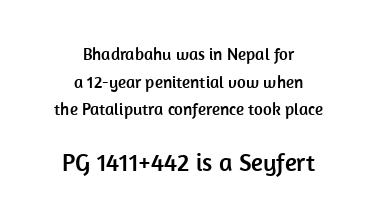
The image shows 25 px text type, upright; set centered, normal line spacing (1.63x), normal letter spacing, not underlined; the second (bottom) block is 1.47x larger.
